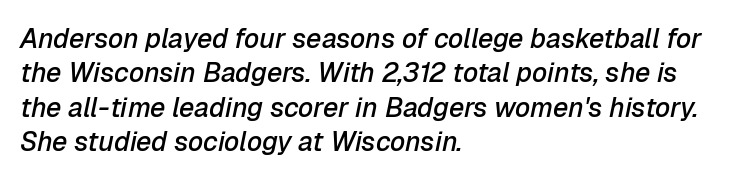
A fair bit of extra ink — the face is semibold, not bold. Caption: standard tracking, unaltered. Slanted lettering throughout. Successive baselines arrive at the customary interval. A bare baseline throughout the passage.
